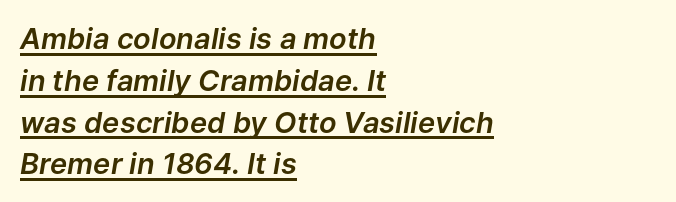
{"italic": "yes", "lean": "right", "slant_degrees": 9, "width": "normal", "stroke_contrast": "low", "x_height": "medium", "monospaced": "no", "underline": "yes", "align": "left", "line_spacing": "normal", "line_spacing_ratio": 1.44, "letter_spacing": "normal", "letter_spacing_em": 0.0, "glyph_px": 29}
